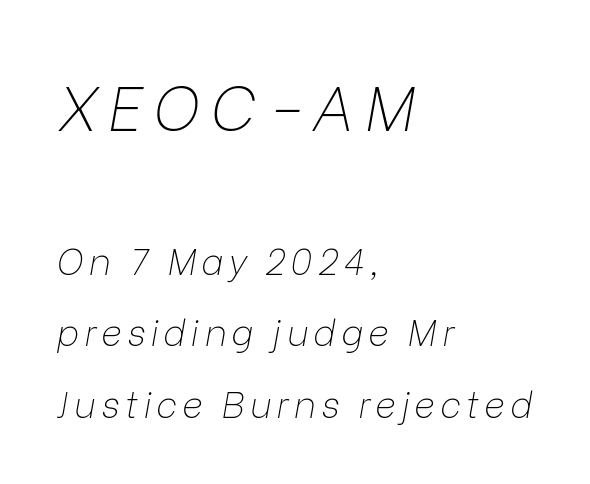
Q: Is the text bold? A: No.
Q: Is the text italic (slanted)? A: Yes, it leans right by about 9 degrees.
Q: Is the text underlined? A: No.
Q: How is the paragraph aligned? A: Left-aligned.
Q: Is the spacing between lines tight, normal or loose? A: Loose.
Q: Which block of text is set in a larger size, the first (top) or the second (bottom)? A: The first (top) one.
Q: Width (condensed, normal, or wide)? A: Normal.
Q: Stroke contrast? A: Low.
Q: x-height? A: Medium.
Q: Monospaced? A: No.
